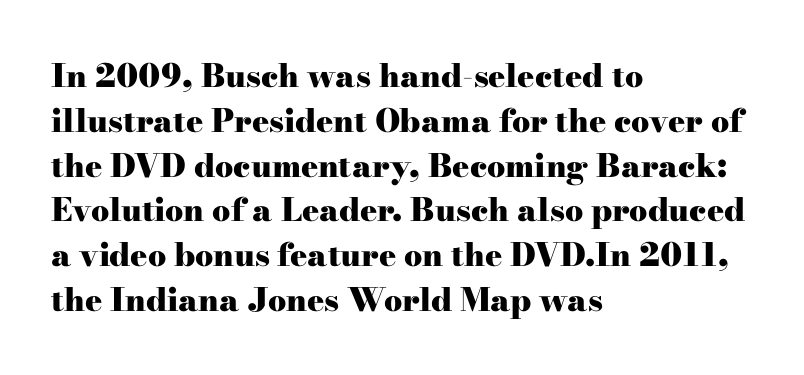
The passage shown is typeset with a serif family. This sample has the flowing, uneven cadence of proportional lettering. A typesetter would mark this as roman, not italic. The passage is arranged the way most books set body copy — flush left. Interline gaps are of average width in this sample.
